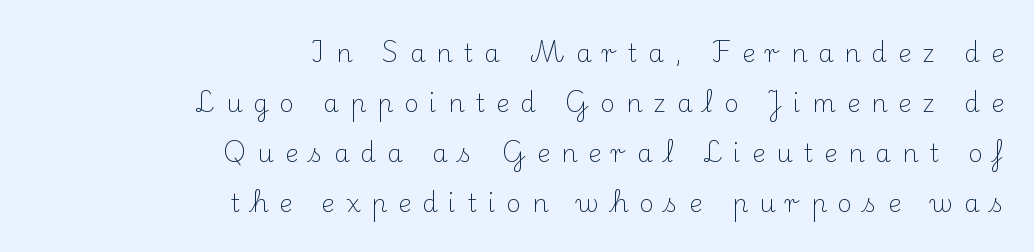
Q: Is the text bold? A: No.
Q: Is the text italic (slanted)? A: No, it is upright.
Q: Is the text underlined? A: No.
Q: How is the paragraph aligned? A: Right-aligned.
Q: Is the spacing between letters normal or unusually wide? A: Unusually wide.
Q: Is the spacing between lines tight, normal or loose? A: Loose.
